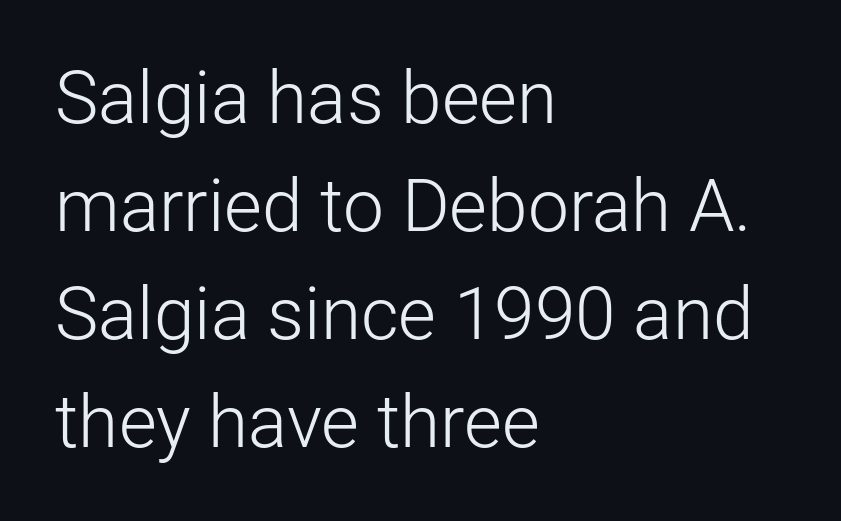
The image shows 73 px light sans-serif type, upright; set left-aligned, normal line spacing (1.48x), normal letter spacing, not underlined; low stroke contrast and a medium x-height.
